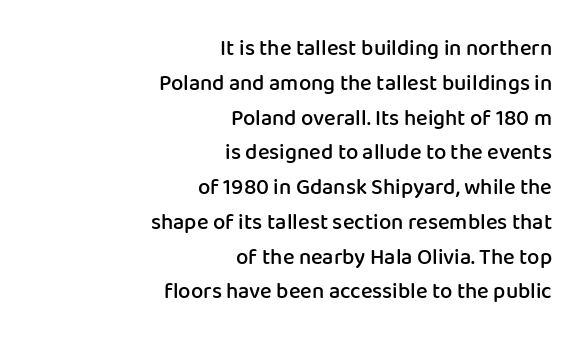
Style check: upright. What stands out about the letter spacing? Nothing — it is the standard amount. I'd describe the lettering as semibold — firm but not a full bold. Leftover space on each line is placed entirely before the opening word. Words float on clear page, feet unadorned.
